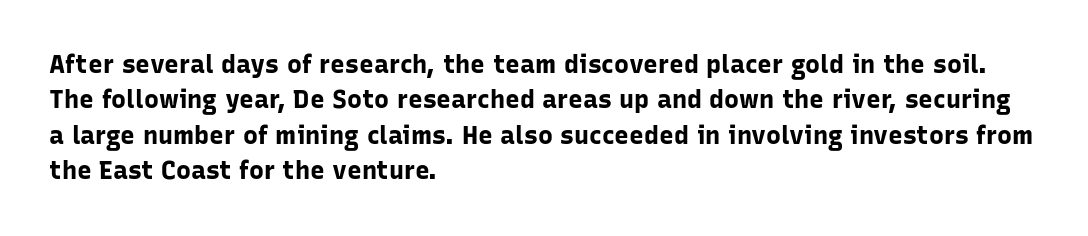
The image shows 25 px bold type, upright; set left-aligned, normal line spacing (1.42x), normal letter spacing, not underlined.
